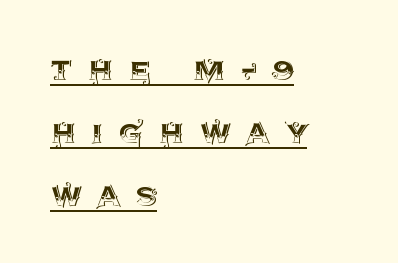
Q: Is the text italic (slanted)? A: No, it is upright.
Q: Is the text underlined? A: Yes.
Q: How is the paragraph aligned? A: Left-aligned.
Q: Is the spacing between letters normal or unusually wide? A: Unusually wide.
Q: Is the spacing between lines tight, normal or loose? A: Normal.
Q: Width (condensed, normal, or wide)? A: Normal.
Q: x-height? A: Large.
Q: Monospaced? A: No.
